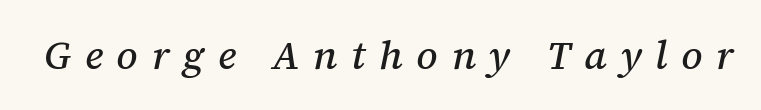
Q: Is the text italic (slanted)? A: Yes, it leans right by about 12 degrees.
Q: Is the typeface a serif or a sans-serif typeface? A: Serif.
Q: Is the text underlined? A: No.
Q: Is the spacing between letters normal or unusually wide? A: Unusually wide.
Q: Width (condensed, normal, or wide)? A: Normal.
Q: Stroke contrast? A: Medium.
Q: x-height? A: Medium.
Q: Monospaced? A: No.
